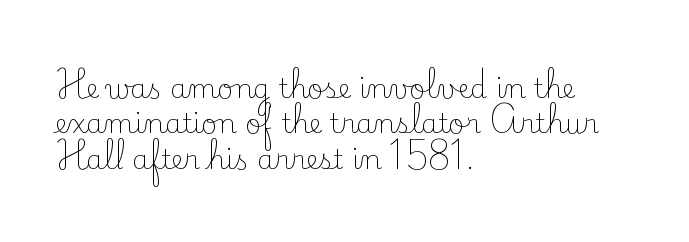
The image shows 27 px text type, upright; set left-aligned, normal line spacing (1.31x), normal letter spacing, not underlined.
